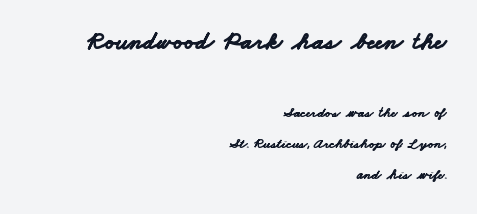
Q: Is the text bold? A: Yes.
Q: Is the text underlined? A: No.
Q: How is the paragraph aligned? A: Right-aligned.
Q: Is the spacing between letters normal or unusually wide? A: Normal.
Q: Is the spacing between lines tight, normal or loose? A: Loose.
Q: Which block of text is set in a larger size, the first (top) or the second (bottom)? A: The first (top) one.
